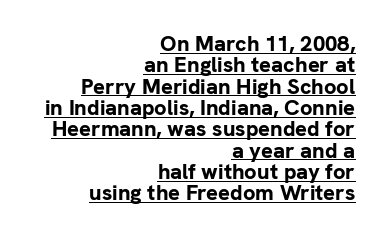
The image shows 22 px bold type, upright; set right-aligned, tight line spacing (0.97x), normal letter spacing, underlined.
